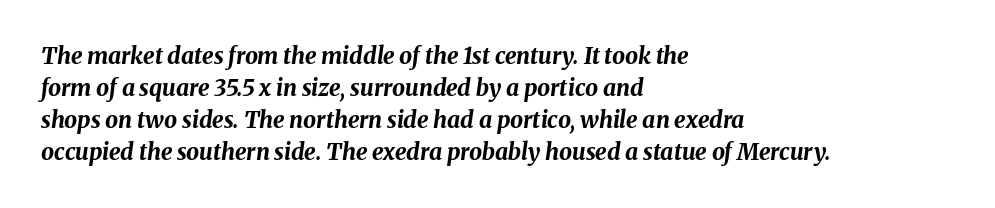
The axis of the letterforms is tilted away from vertical. Compared with typical body copy, the letter spacing here is the same. The specimen omits any rule beneath the text block's lines. The passage is arranged the way most books set body copy — flush left. The typesetting leans heavy: a genuine bold. The lines sit at an ordinary, default distance from one another.
